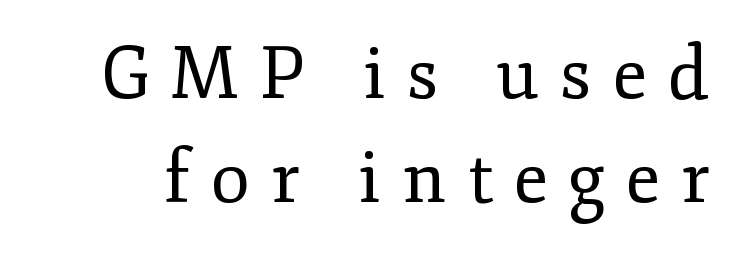
Q: Is the text bold? A: No.
Q: Is the text italic (slanted)? A: No, it is upright.
Q: Is the typeface a serif or a sans-serif typeface? A: Serif.
Q: Is the text underlined? A: No.
Q: Is the spacing between letters normal or unusually wide? A: Unusually wide.
Q: Is the spacing between lines tight, normal or loose? A: Normal.
Q: Width (condensed, normal, or wide)? A: Normal.
Q: Stroke contrast? A: Low.
Q: x-height? A: Small.
Q: Monospaced? A: No.
